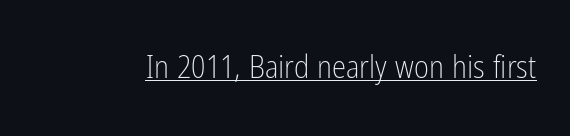
The image shows 32 px light, condensed sans-serif type, upright; set normal letter spacing, underlined; low stroke contrast and a medium x-height.
